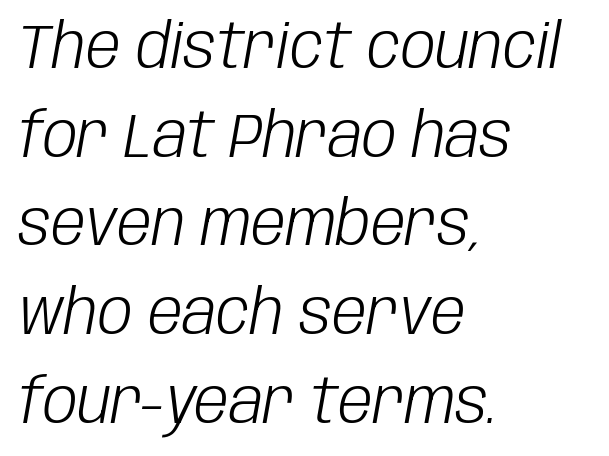
{"italic": "yes", "lean": "right", "slant_degrees": 10, "bold": "no", "weight": "light", "width": "condensed", "stroke_contrast": "low", "x_height": "large", "monospaced": "no", "underline": "no", "align": "left", "line_spacing": "normal", "line_spacing_ratio": 1.43, "letter_spacing": "normal", "letter_spacing_em": 0.0, "glyph_px": 62}
